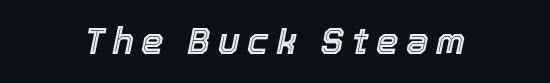
The image shows 36 px text type, italic (leaning right); set centered, unusually wide letter spacing (+0.2 em), not underlined; a medium x-height.
